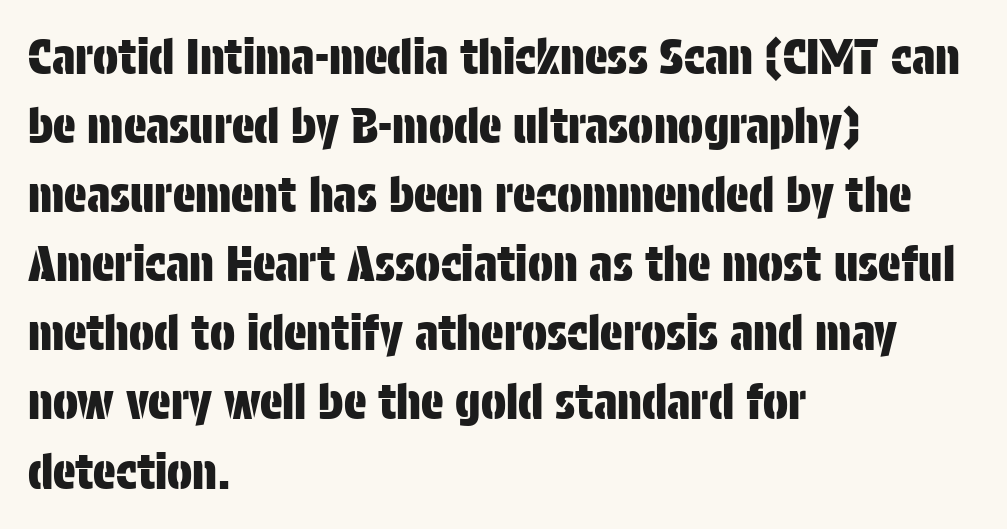
The image shows 47 px condensed sans-serif type, upright; set left-aligned, normal line spacing (1.47x), normal letter spacing, not underlined; low stroke contrast and a large x-height.
